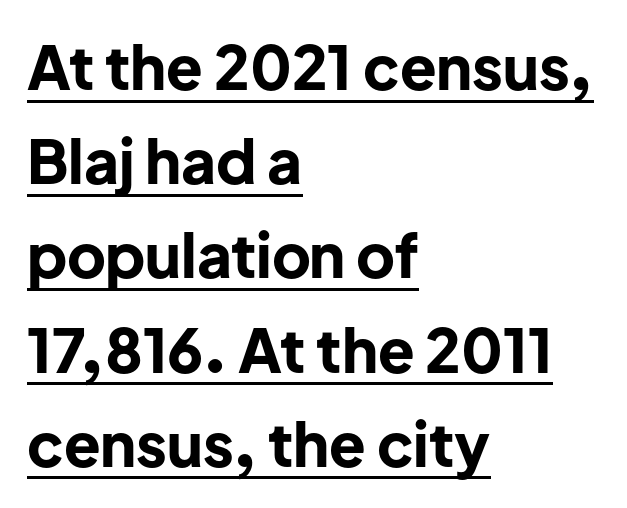
{"serif": "no", "italic": "no", "bold": "yes", "weight": "bold", "width": "normal", "stroke_contrast": "low", "x_height": "medium", "monospaced": "no", "underline": "yes", "align": "left", "line_spacing": "normal", "line_spacing_ratio": 1.57, "letter_spacing": "normal", "letter_spacing_em": 0.0, "glyph_px": 60}
